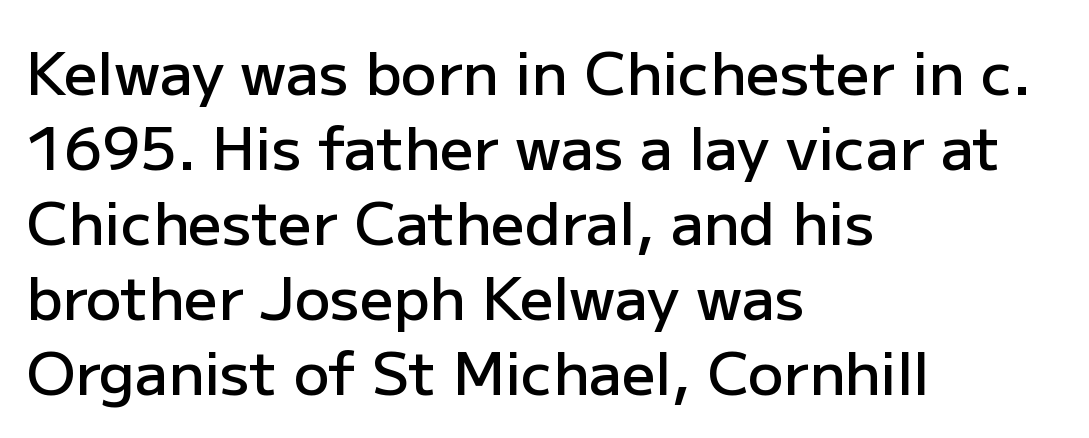
{"serif": "no", "italic": "no", "bold": "semi", "weight": "semibold", "width": "normal", "stroke_contrast": "low", "x_height": "medium", "monospaced": "no", "underline": "no", "align": "left", "line_spacing": "normal", "line_spacing_ratio": 1.27, "letter_spacing": "normal", "letter_spacing_em": 0.0, "glyph_px": 59}
